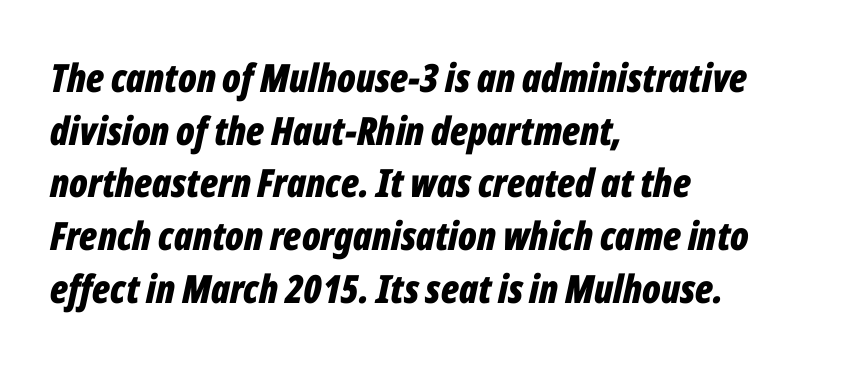
The image shows 39 px bold, condensed type, italic (leaning right); set left-aligned, normal line spacing (1.35x), normal letter spacing, not underlined; low stroke contrast and a medium x-height.
